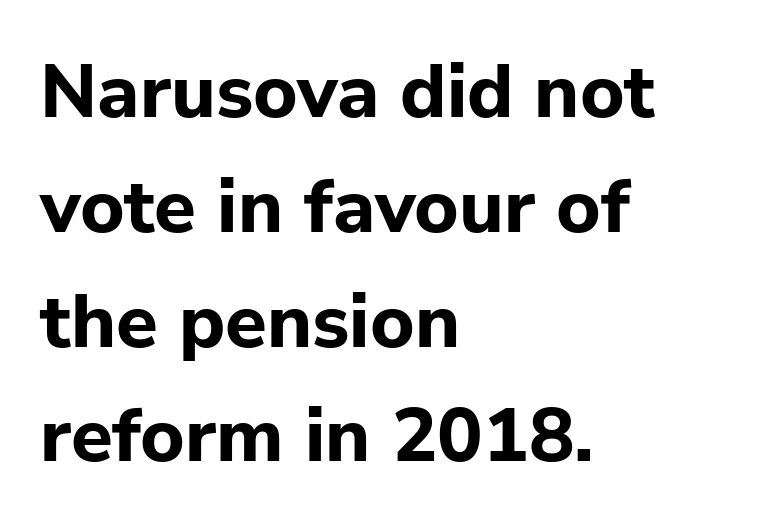
The image shows 76 px bold sans-serif type, upright; set left-aligned, normal line spacing (1.51x), normal letter spacing, not underlined; low stroke contrast and a medium x-height.
